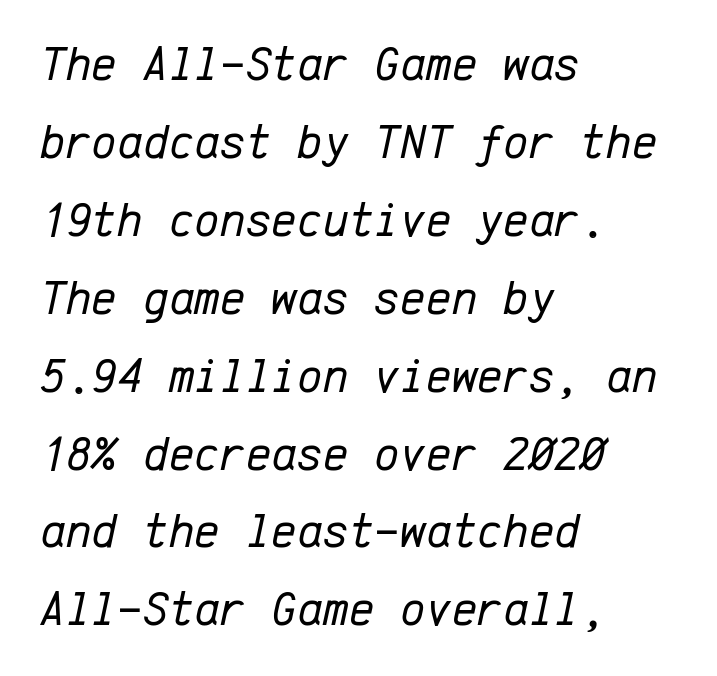
The image shows 49 px regular-weight type, italic (leaning right), monospaced; set left-aligned, normal line spacing (1.59x), normal letter spacing, not underlined; low stroke contrast and a medium x-height.
